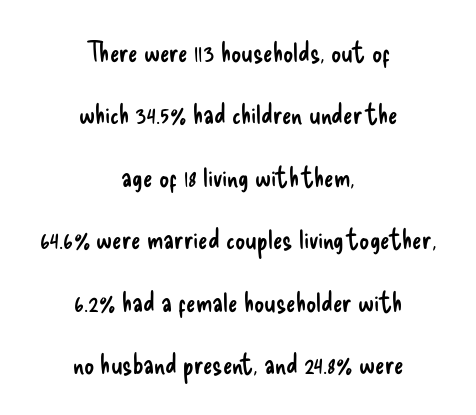
The image shows 28 px regular-weight, condensed sans-serif type, upright; set centered, loose line spacing (2.23x), normal letter spacing, not underlined; low stroke contrast and a small x-height.
